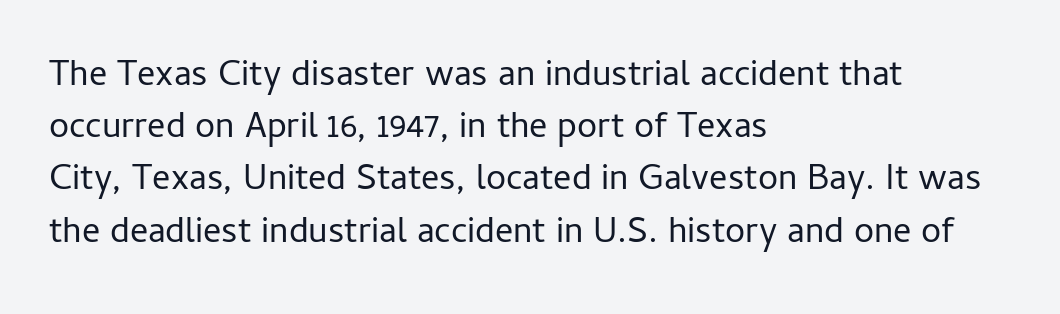
Q: Is the text bold? A: No.
Q: Is the text italic (slanted)? A: No, it is upright.
Q: Is the typeface a serif or a sans-serif typeface? A: Sans-serif.
Q: Is the text underlined? A: No.
Q: How is the paragraph aligned? A: Left-aligned.
Q: Is the spacing between letters normal or unusually wide? A: Normal.
Q: Is the spacing between lines tight, normal or loose? A: Normal.
Q: Width (condensed, normal, or wide)? A: Normal.
Q: Stroke contrast? A: Low.
Q: x-height? A: Medium.
Q: Monospaced? A: No.
